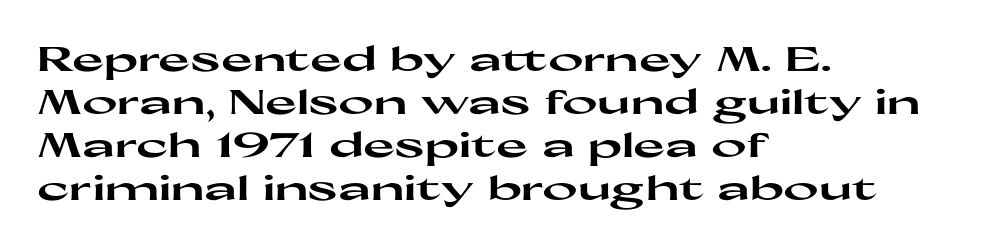
The image shows 34 px heavy, wide sans-serif type, upright; set left-aligned, normal line spacing (1.26x), normal letter spacing, not underlined; high stroke contrast and a medium x-height.
